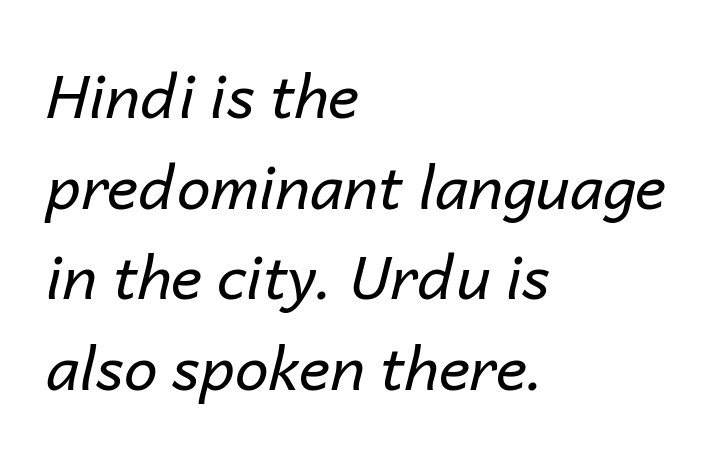
{"italic": "yes", "lean": "right", "slant_degrees": 14, "bold": "no", "weight": "regular", "width": "normal", "stroke_contrast": "low", "x_height": "medium", "monospaced": "no", "underline": "no", "align": "left", "line_spacing": "normal", "line_spacing_ratio": 1.51, "letter_spacing": "normal", "letter_spacing_em": 0.0, "glyph_px": 60}
